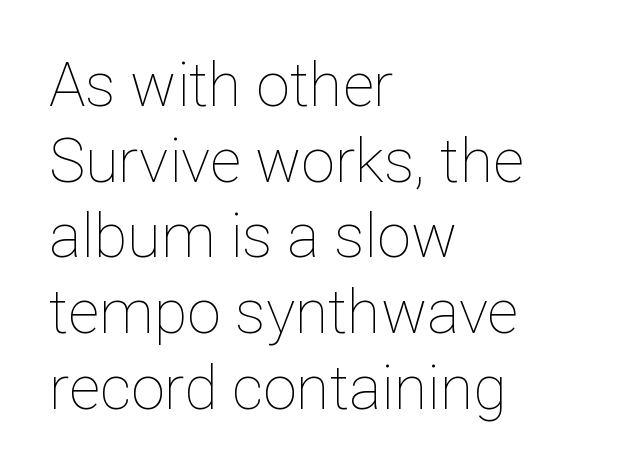
Posture: straight, roman, zero tilt. The face used here is proportionally spaced, like ordinary book or web type. Lines of text with bare space underneath. The face looks like a standard text weight, possibly lighter.
